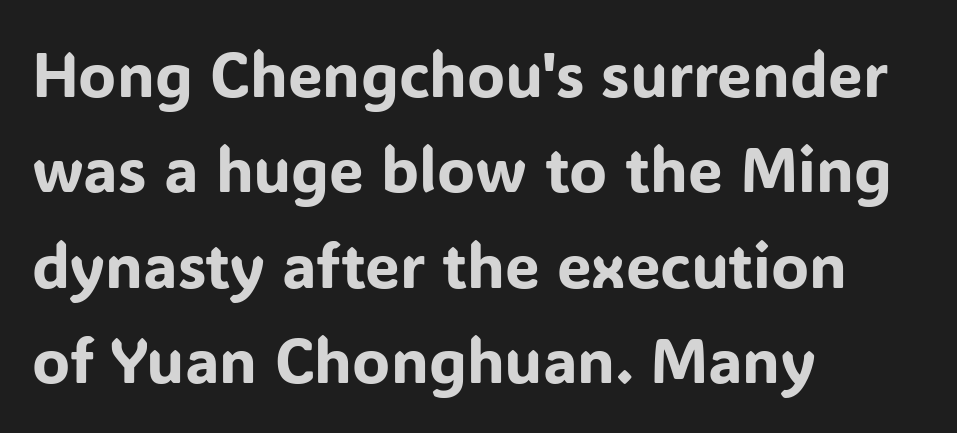
Q: Is the text italic (slanted)? A: No, it is upright.
Q: Is the typeface a serif or a sans-serif typeface? A: Sans-serif.
Q: Is the text underlined? A: No.
Q: How is the paragraph aligned? A: Left-aligned.
Q: Is the spacing between letters normal or unusually wide? A: Normal.
Q: Is the spacing between lines tight, normal or loose? A: Normal.
Q: Width (condensed, normal, or wide)? A: Normal.
Q: Stroke contrast? A: Low.
Q: x-height? A: Medium.
Q: Monospaced? A: No.
